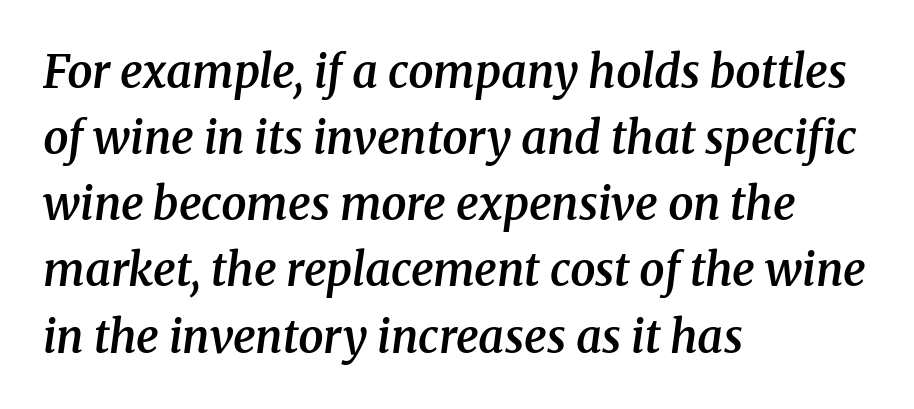
The passage shown has conventional tracking throughout. Descenders hang freely into open space. The letters are slanted; this is an italic face. Note the varied advance widths — an 'i' is clearly narrower than an 'm'. Casual observation: everything's shoved over to the left.
